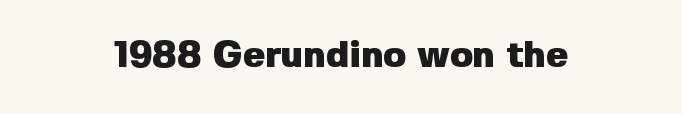
Character widths vary here, with narrow letters taking less room than wide ones. To sum up the face: it is a sans, with no serifs. A clean baseline with only descenders dipping below it. Its strokes are broad and dark, the hallmark of bold type. Caption: standard tracking, unaltered.
